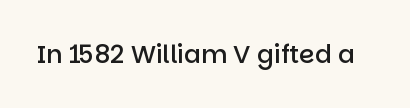
Q: Is the text bold? A: Semi-bold.
Q: Is the text italic (slanted)? A: No, it is upright.
Q: Is the text underlined? A: No.
Q: Is the spacing between letters normal or unusually wide? A: Normal.
